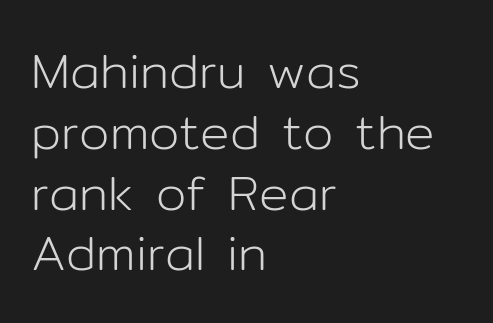
The image shows 49 px light sans-serif type, upright; set left-aligned, line spacing 1.24x, normal letter spacing, not underlined; low stroke contrast and a medium x-height.
